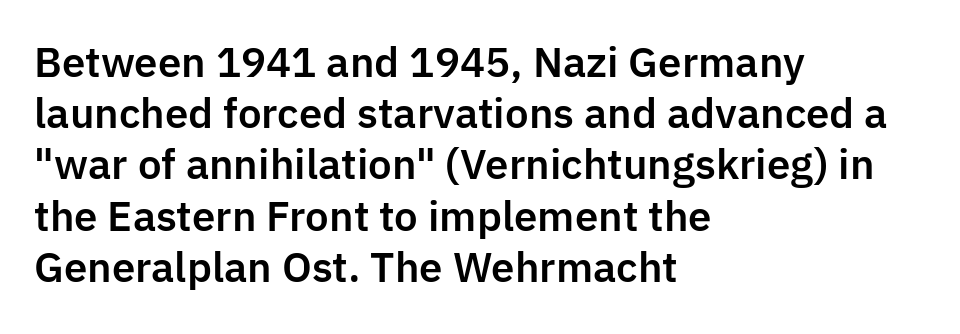
The image shows 40 px sans-serif type, upright; set left-aligned, normal line spacing (1.28x), normal letter spacing, not underlined; low stroke contrast and a medium x-height.
